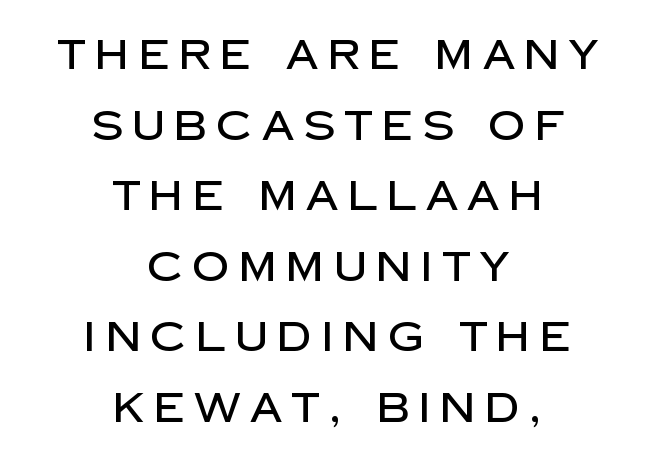
{"serif": "no", "italic": "no", "width": "normal", "stroke_contrast": "low", "x_height": "large", "monospaced": "no", "underline": "no", "align": "center", "line_spacing_ratio": 1.72, "letter_spacing": "wide", "letter_spacing_em": 0.23, "glyph_px": 41}
